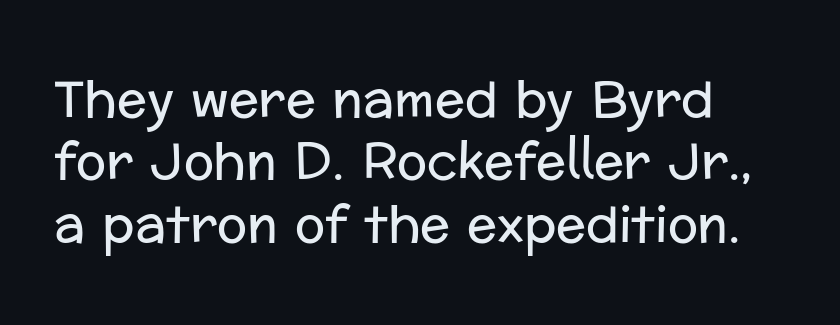
Q: Is the text bold? A: No.
Q: Is the text italic (slanted)? A: No, it is upright.
Q: Is the typeface a serif or a sans-serif typeface? A: Sans-serif.
Q: Is the text underlined? A: No.
Q: Is the spacing between letters normal or unusually wide? A: Normal.
Q: Is the spacing between lines tight, normal or loose? A: Normal.
Q: Width (condensed, normal, or wide)? A: Normal.
Q: Stroke contrast? A: Low.
Q: x-height? A: Medium.
Q: Monospaced? A: No.
